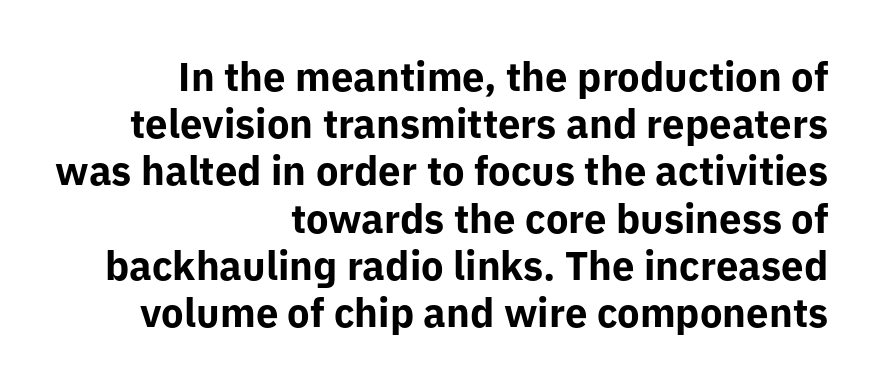
{"serif": "no", "italic": "no", "bold": "yes", "weight": "bold", "width": "normal", "stroke_contrast": "low", "x_height": "medium", "monospaced": "no", "underline": "no", "align": "right", "line_spacing_ratio": 1.18, "letter_spacing": "normal", "letter_spacing_em": 0.0, "glyph_px": 40}
